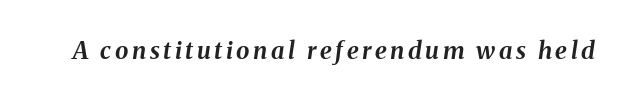
{"italic": "yes", "lean": "right", "slant_degrees": 8, "bold": "yes", "underline": "no", "glyph_px": 24}
